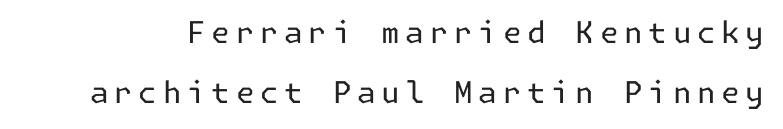
The image shows 30 px regular-weight sans-serif type, upright; set loose line spacing (2.0x), not underlined; low stroke contrast and a medium x-height.
